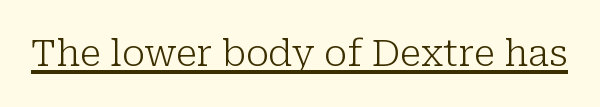
The image shows 37 px light serif type, upright; set normal letter spacing, underlined; low stroke contrast and a medium x-height.
